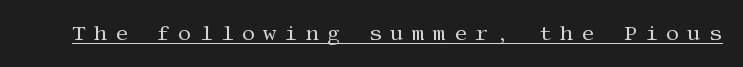
Q: Is the text bold? A: No.
Q: Is the text italic (slanted)? A: No, it is upright.
Q: Is the text underlined? A: Yes.
Q: Is the spacing between letters normal or unusually wide? A: Unusually wide.
